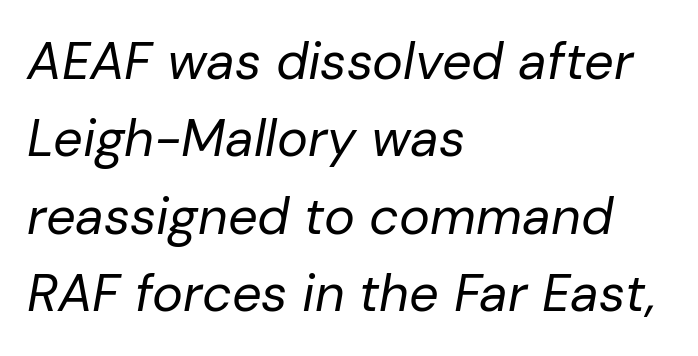
Q: Is the text bold? A: No.
Q: Is the text italic (slanted)? A: Yes, it leans right by about 10 degrees.
Q: Is the text underlined? A: No.
Q: How is the paragraph aligned? A: Left-aligned.
Q: Is the spacing between letters normal or unusually wide? A: Normal.
Q: Is the spacing between lines tight, normal or loose? A: Normal.
Q: Width (condensed, normal, or wide)? A: Normal.
Q: Stroke contrast? A: Low.
Q: x-height? A: Medium.
Q: Monospaced? A: No.
